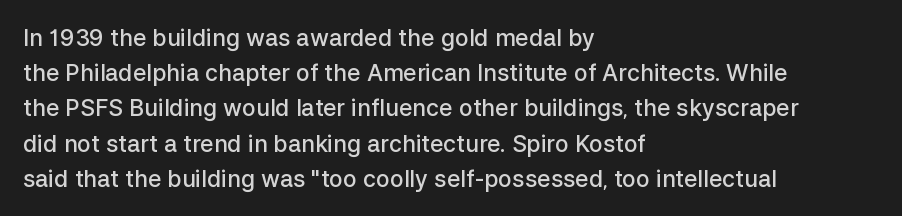
{"italic": "no", "bold": "semi", "underline": "no", "align": "left", "line_spacing": "normal", "line_spacing_ratio": 1.53, "letter_spacing": "normal", "letter_spacing_em": 0.0, "glyph_px": 23}
